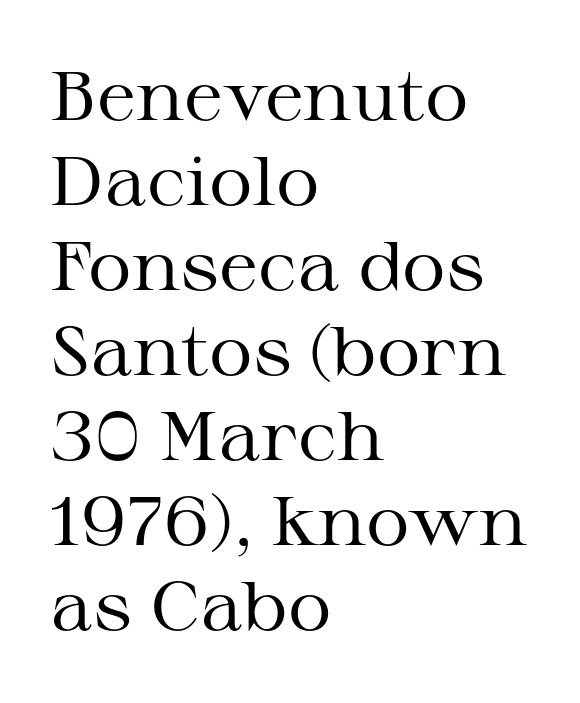
The image shows 68 px regular-weight, wide serif type, upright; set left-aligned, normal line spacing (1.25x), normal letter spacing, not underlined; medium stroke contrast and a medium x-height.
